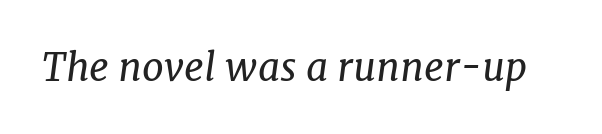
The image shows 39 px regular-weight serif type, italic (leaning right); set normal letter spacing, not underlined; low stroke contrast and a medium x-height.
